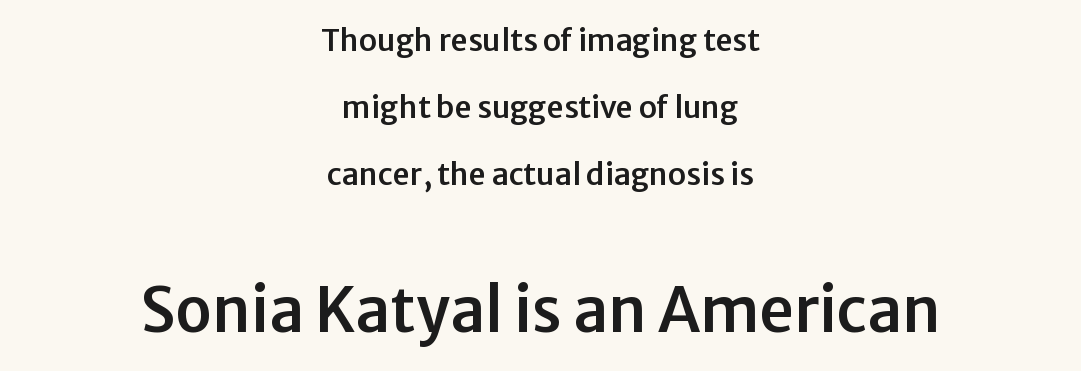
If you measured baseline to baseline, you'd find a long distance. This sample has the flowing, uneven cadence of proportional lettering. Spacing between characters is what you'd get straight out of the box. Are there feet on the stems? There aren't — it's a sans.
